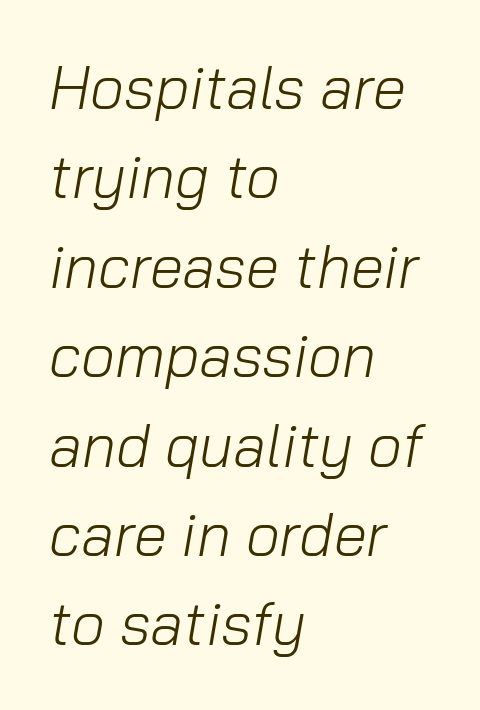
Q: Is the text bold? A: No.
Q: Is the text italic (slanted)? A: Yes, it leans right by about 10 degrees.
Q: Is the text underlined? A: No.
Q: How is the paragraph aligned? A: Left-aligned.
Q: Is the spacing between letters normal or unusually wide? A: Normal.
Q: Is the spacing between lines tight, normal or loose? A: Normal.
Q: Width (condensed, normal, or wide)? A: Normal.
Q: Stroke contrast? A: Low.
Q: x-height? A: Medium.
Q: Monospaced? A: No.
